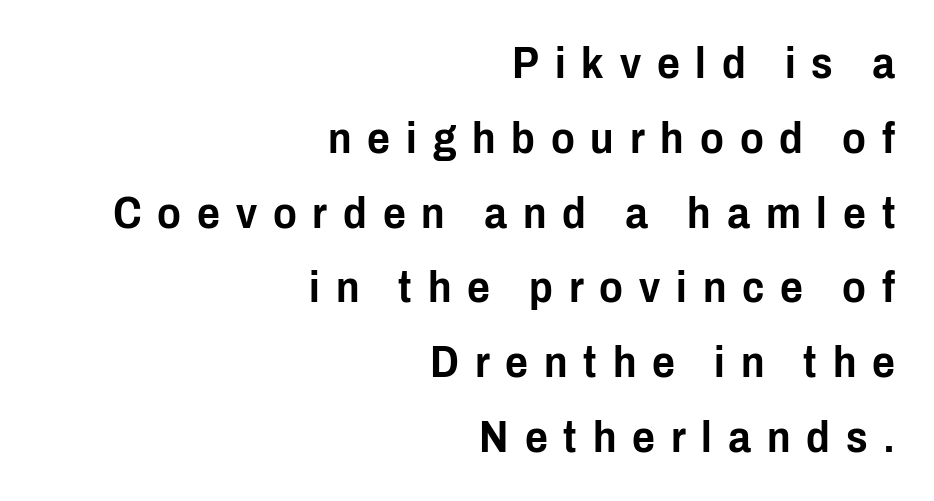
The image shows 44 px condensed sans-serif type, upright; set right-aligned, normal line spacing (1.7x), unusually wide letter spacing (+0.36 em), not underlined; low stroke contrast and a medium x-height.
